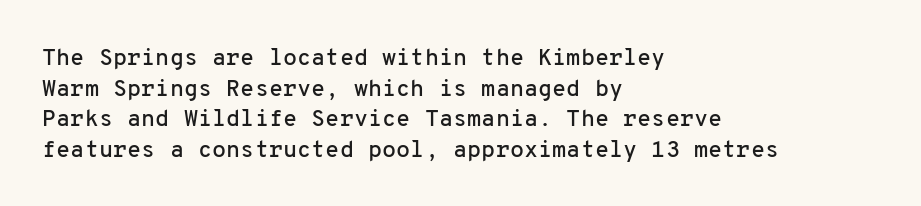
Q: Is the text italic (slanted)? A: No, it is upright.
Q: Is the text underlined? A: No.
Q: How is the paragraph aligned? A: Left-aligned.
Q: Is the spacing between letters normal or unusually wide? A: Normal.
Q: Is the spacing between lines tight, normal or loose? A: Normal.
